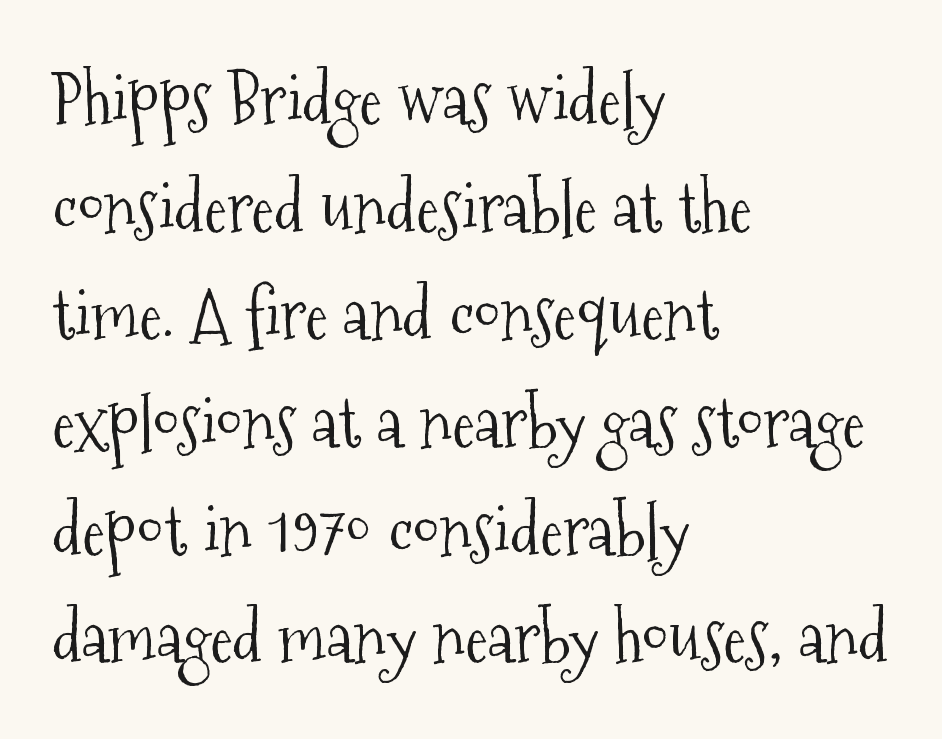
{"serif": "yes", "italic": "no", "bold": "no", "weight": "light", "width": "condensed", "stroke_contrast": "medium", "x_height": "medium", "monospaced": "no", "underline": "no", "align": "left", "line_spacing": "normal", "line_spacing_ratio": 1.56, "letter_spacing": "normal", "letter_spacing_em": 0.0, "glyph_px": 69}
